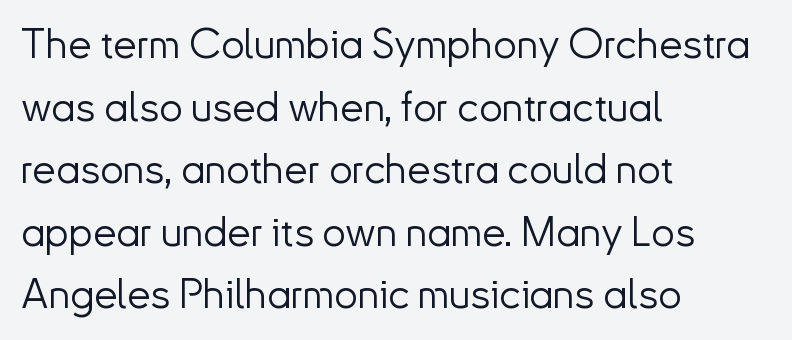
These lines stack with their left ends in a neat column. Classification — sans serif. This is the regular roman posture of the typeface. The space beneath each line is pristine and unruled. Spacing between characters is what you'd get straight out of the box. Ink coverage per letter is moderate at most.
